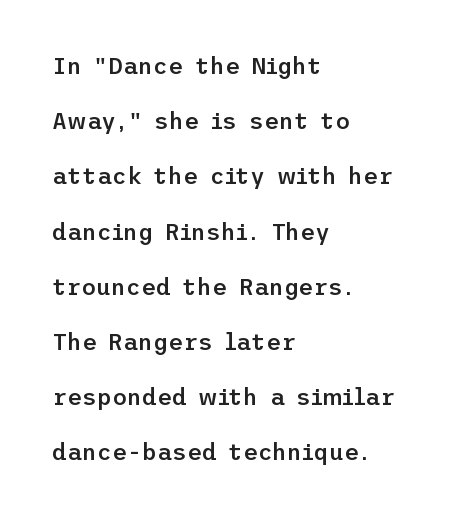
{"italic": "no", "bold": "semi", "underline": "no", "align": "left", "line_spacing": "loose", "line_spacing_ratio": 2.4, "letter_spacing": "normal", "letter_spacing_em": 0.0, "glyph_px": 23}
